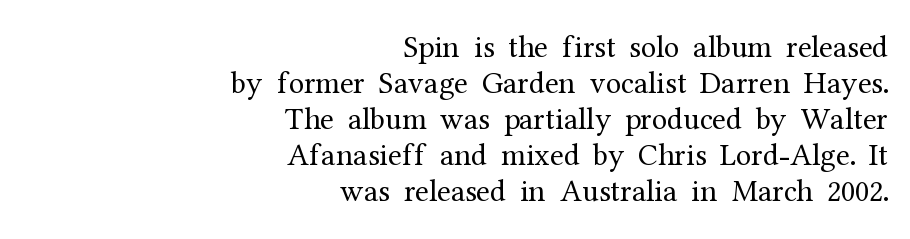
The image shows 31 px regular-weight serif type, upright; set right-aligned, line spacing 1.16x, normal letter spacing, not underlined; medium stroke contrast and a medium x-height.
